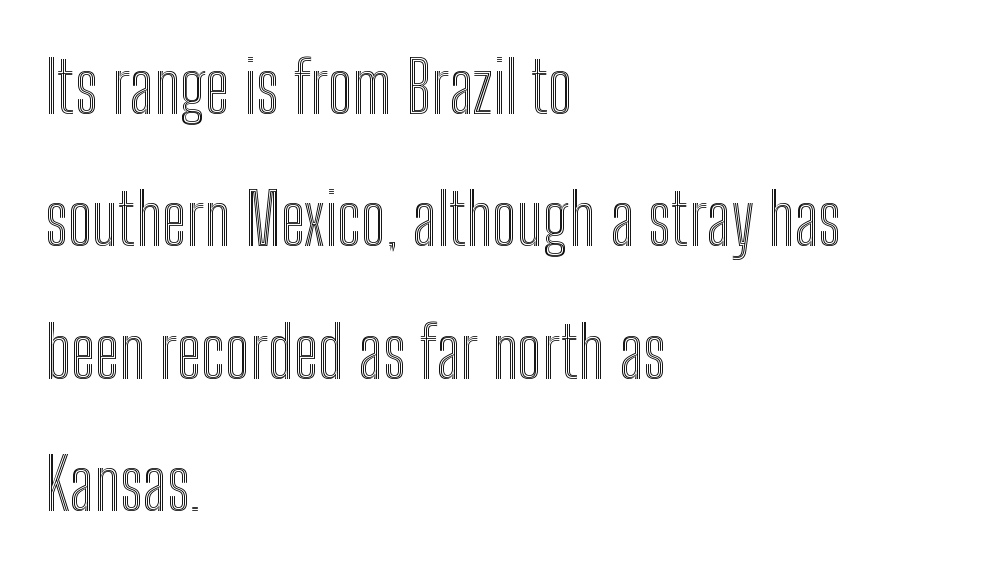
Typeset ragged right — the left edge is the straight one. This is the regular roman posture of the typeface. Characters follow at the spacing the type designer built in. Proportional: the letters do not fall into vertical columns.
